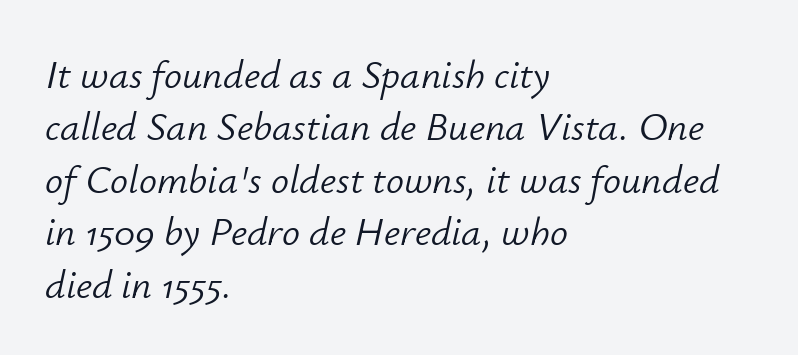
Each word holds together tightly as a unit, with standard inter-letter gaps. Think of a printed novel: that variable character pitch is what you see here. Compared with ordinary roman type, these characters are visibly tilted. Stems and bowls with no extra thickness — not bold. A typesetter would call this leading conventional body-copy spacing.
